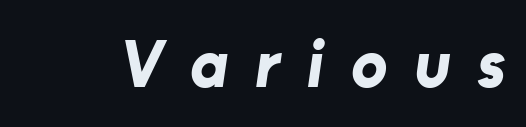
{"serif": "no", "bold": "yes", "weight": "bold", "width": "normal", "stroke_contrast": "low", "x_height": "medium", "monospaced": "no", "underline": "no", "letter_spacing": "wide", "letter_spacing_em": 0.4, "glyph_px": 67}
